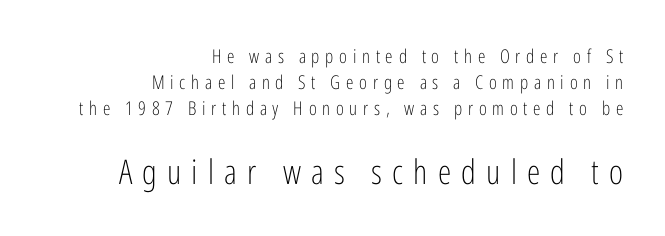
Note the varied advance widths — an 'i' is clearly narrower than an 'm'. Think standard paragraph weight, or any step lighter than that. The setting favours the right margin, as signatures and pull-quotes sometimes do. The rendering enlarges the type as you move from the upper chunk to the lower. A bare baseline throughout the passage. The axis of the letterforms is exactly vertical.
